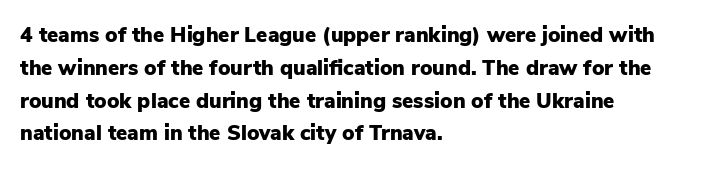
Q: Is the text bold? A: Yes.
Q: Is the text italic (slanted)? A: No, it is upright.
Q: Is the text underlined? A: No.
Q: How is the paragraph aligned? A: Left-aligned.
Q: Is the spacing between letters normal or unusually wide? A: Normal.
Q: Is the spacing between lines tight, normal or loose? A: Normal.
